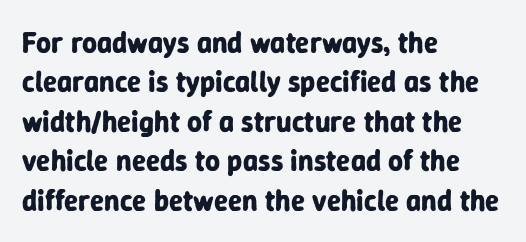
{"serif": "no", "italic": "no", "bold": "yes", "weight": "bold", "width": "normal", "stroke_contrast": "low", "x_height": "medium", "monospaced": "no", "underline": "no", "align": "left", "line_spacing": "normal", "line_spacing_ratio": 1.36, "letter_spacing": "normal", "letter_spacing_em": 0.0, "glyph_px": 29}
